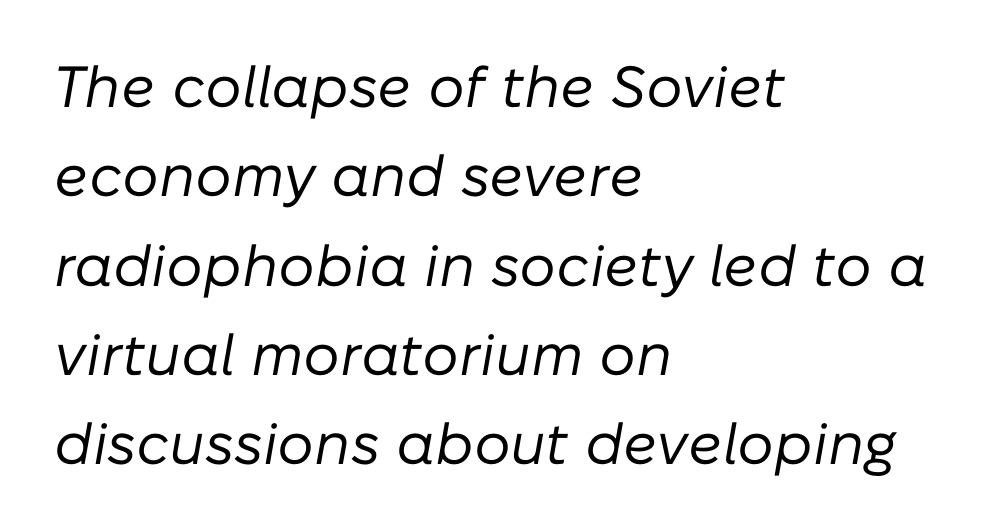
The image shows 58 px regular-weight type, italic (leaning right); set left-aligned, normal line spacing (1.54x), normal letter spacing, not underlined; low stroke contrast and a medium x-height.
